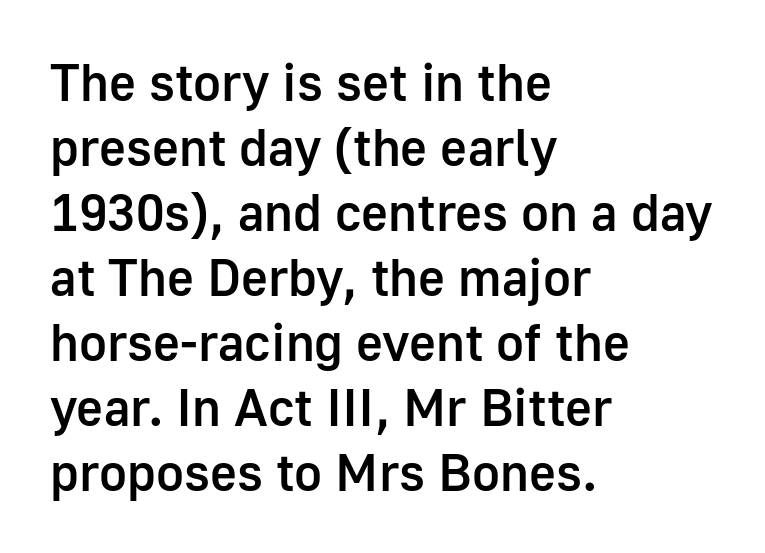
{"serif": "no", "italic": "no", "bold": "semi", "weight": "semibold", "width": "normal", "stroke_contrast": "low", "x_height": "medium", "monospaced": "no", "underline": "no", "align": "left", "line_spacing": "normal", "line_spacing_ratio": 1.25, "letter_spacing": "normal", "letter_spacing_em": 0.0, "glyph_px": 52}
